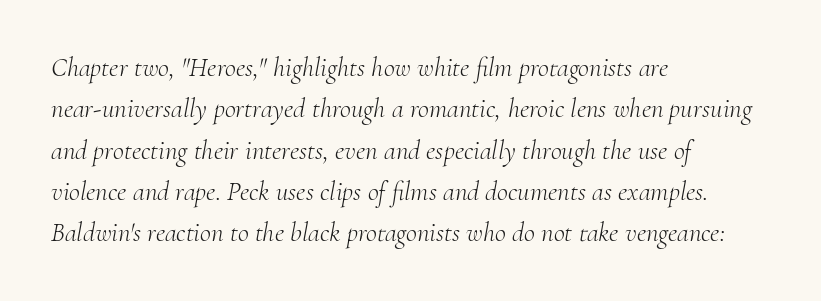
Q: Is the text bold? A: No.
Q: Is the text italic (slanted)? A: Yes, it leans right by about 10 degrees.
Q: Is the text underlined? A: No.
Q: How is the paragraph aligned? A: Left-aligned.
Q: Is the spacing between letters normal or unusually wide? A: Normal.
Q: Is the spacing between lines tight, normal or loose? A: Normal.
